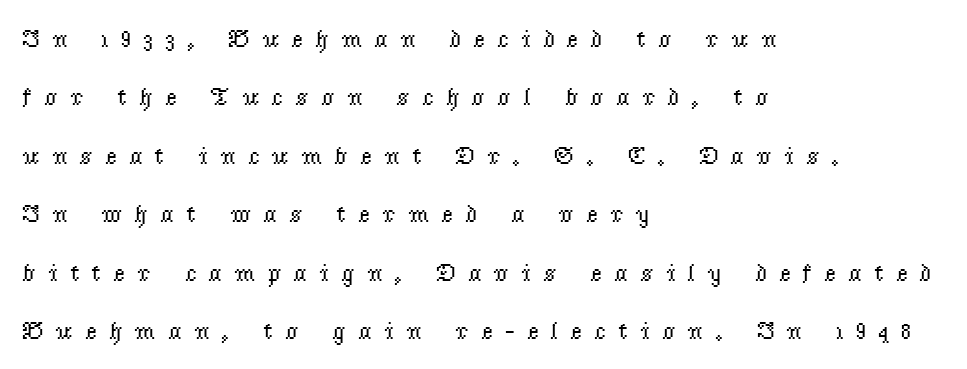
{"italic": "no", "bold": "no", "underline": "no", "align": "left", "line_spacing": "loose", "line_spacing_ratio": 2.34, "letter_spacing": "wide", "letter_spacing_em": 0.49, "glyph_px": 25}
